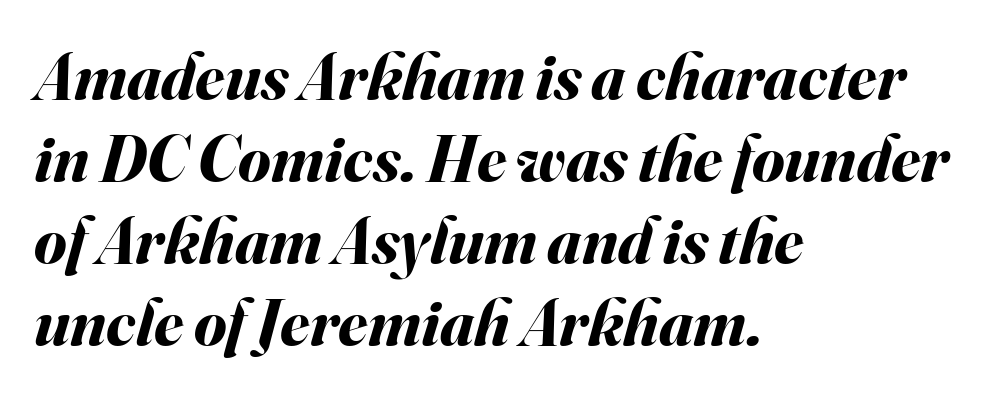
Summary of weight: heavy, a full bold. Style check: oblique. In terms of letterspacing, this is plain default setting. Line beginnings align vertically; line endings do not.
